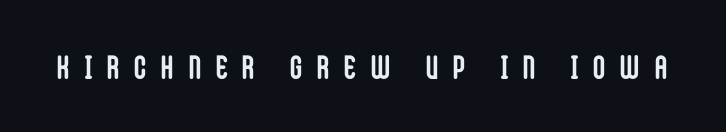
The image shows 33 px semibold, condensed sans-serif type, upright; set unusually wide letter spacing (+0.46 em), not underlined; low stroke contrast and a large x-height.
